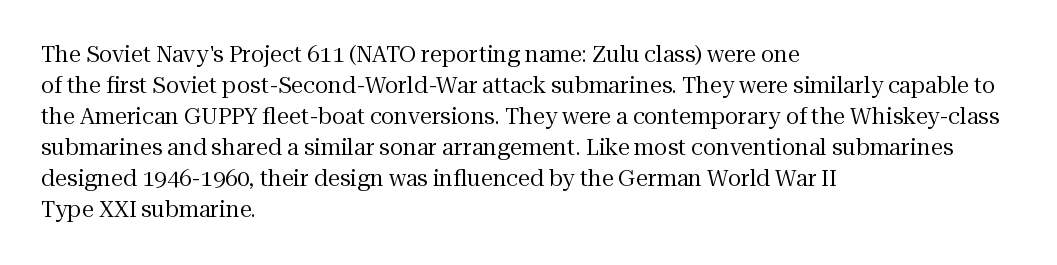
{"italic": "no", "bold": "no", "underline": "no", "align": "left", "line_spacing": "normal", "line_spacing_ratio": 1.41, "letter_spacing": "normal", "letter_spacing_em": 0.0, "glyph_px": 22}
